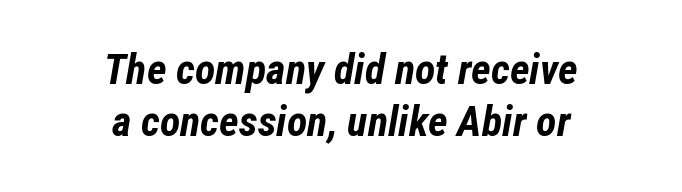
Q: Is the text bold? A: Yes.
Q: Is the text italic (slanted)? A: Yes, it leans right by about 12 degrees.
Q: Is the text underlined? A: No.
Q: How is the paragraph aligned? A: Centered.
Q: Is the spacing between letters normal or unusually wide? A: Normal.
Q: Width (condensed, normal, or wide)? A: Condensed.
Q: Stroke contrast? A: Low.
Q: x-height? A: Medium.
Q: Monospaced? A: No.
